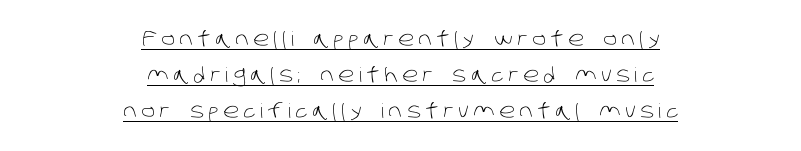
Q: Is the text bold? A: No.
Q: Is the text underlined? A: Yes.
Q: How is the paragraph aligned? A: Centered.
Q: Is the spacing between letters normal or unusually wide? A: Unusually wide.
